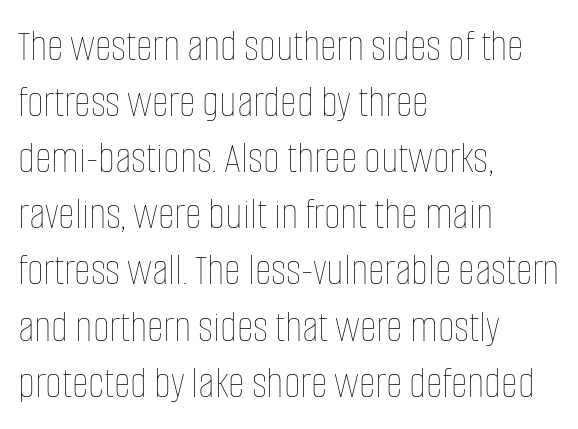
Glance below the letters and you will spot only blank space. Each letter keeps its own natural width here, so spacing adapts to shape. The letters stand upright; this is a roman face. Stem width sits at or under what a default text font uses.
